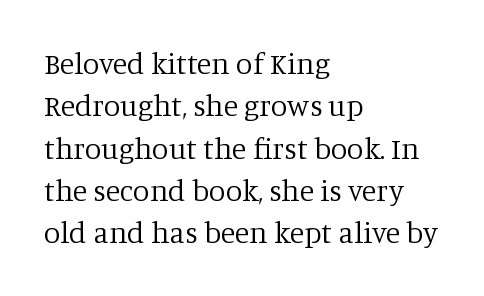
The lines sit at an ordinary, default distance from one another. You could not count columns in this text — the font is proportionally spaced. Regarding serifs, this sample has them. Tall strokes in this sample are plumb rather than angled. Each line starts at the same left margin while the right side varies. Descenders are the only things crossing below the line.
